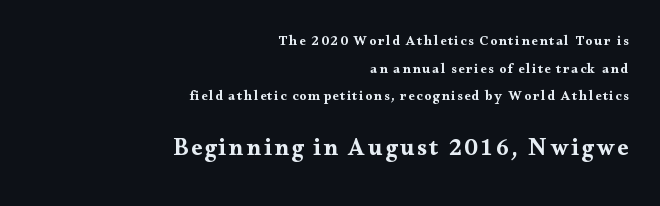
{"italic": "no", "bold": "yes", "underline": "no", "align": "right", "line_spacing": "loose", "line_spacing_ratio": 1.98, "larger_block": "second", "size_ratio": 1.71, "glyph_px": 24}
